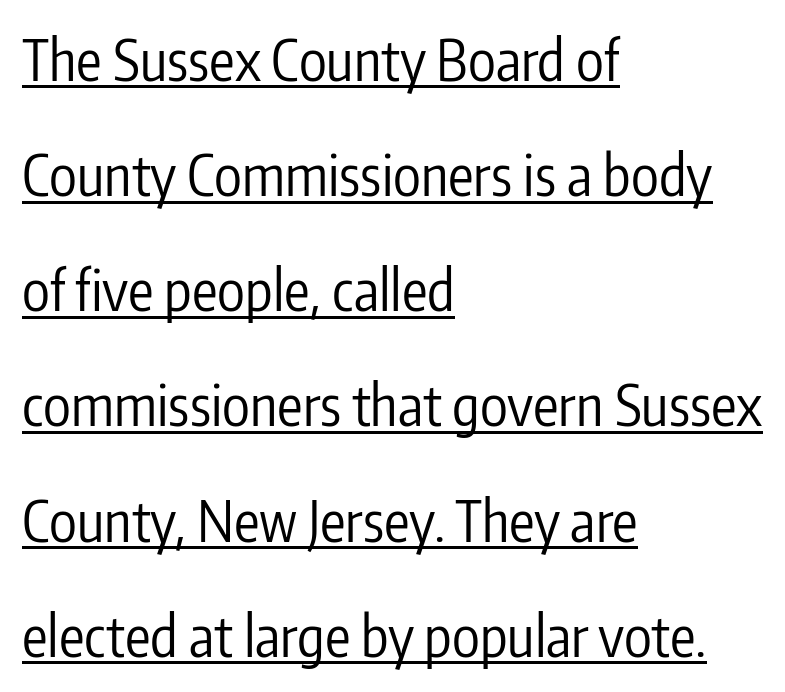
{"serif": "no", "italic": "no", "bold": "no", "weight": "regular", "width": "condensed", "stroke_contrast": "low", "x_height": "medium", "monospaced": "no", "underline": "yes", "align": "left", "line_spacing": "loose", "line_spacing_ratio": 2.02, "letter_spacing": "normal", "letter_spacing_em": 0.0, "glyph_px": 57}
